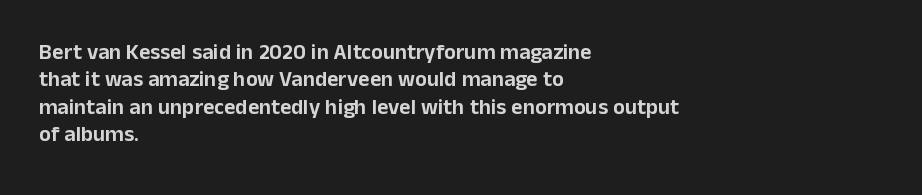
Q: Is the text italic (slanted)? A: No, it is upright.
Q: Is the text underlined? A: No.
Q: How is the paragraph aligned? A: Left-aligned.
Q: Is the spacing between letters normal or unusually wide? A: Normal.
Q: Is the spacing between lines tight, normal or loose? A: Normal.
